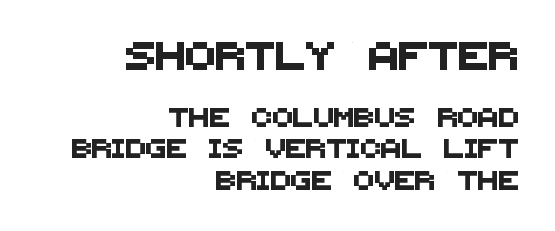
{"serif": "no", "width": "normal", "stroke_contrast": "medium", "x_height": "large", "monospaced": "no", "underline": "no", "align": "right", "line_spacing": "normal", "line_spacing_ratio": 1.64, "letter_spacing": "normal", "letter_spacing_em": 0.0, "larger_block": "first", "size_ratio": 1.47, "glyph_px": 28}
